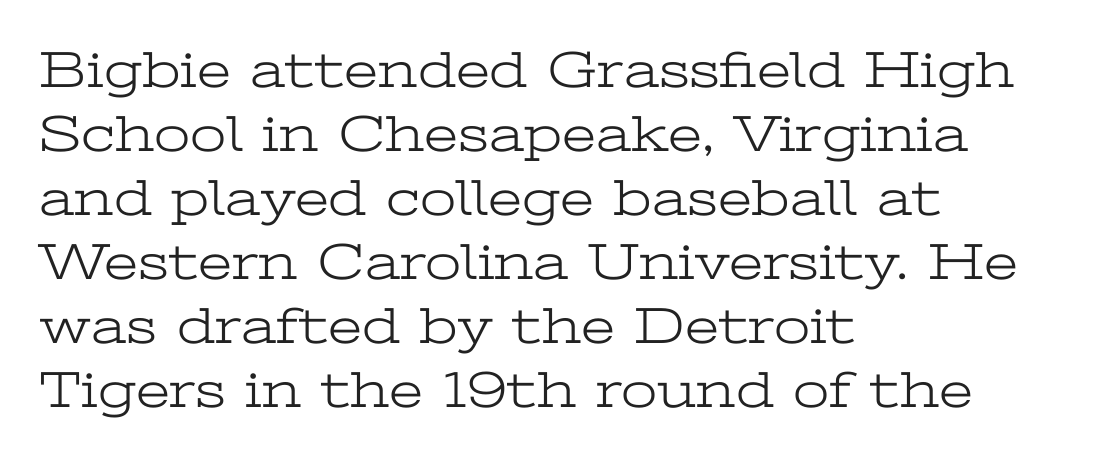
{"serif": "yes", "italic": "no", "bold": "no", "weight": "light", "width": "wide", "stroke_contrast": "low", "x_height": "medium", "monospaced": "no", "underline": "no", "align": "left", "line_spacing_ratio": 1.23, "letter_spacing": "normal", "letter_spacing_em": 0.0, "glyph_px": 52}
